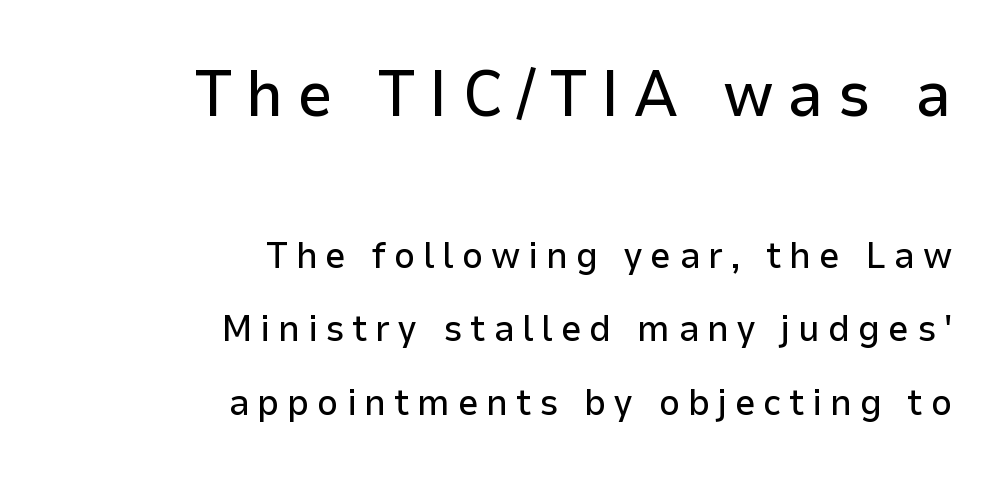
Q: Is the text italic (slanted)? A: No, it is upright.
Q: Is the typeface a serif or a sans-serif typeface? A: Sans-serif.
Q: Is the text underlined? A: No.
Q: How is the paragraph aligned? A: Right-aligned.
Q: Is the spacing between letters normal or unusually wide? A: Unusually wide.
Q: Is the spacing between lines tight, normal or loose? A: Loose.
Q: Which block of text is set in a larger size, the first (top) or the second (bottom)? A: The first (top) one.
Q: Width (condensed, normal, or wide)? A: Normal.
Q: Stroke contrast? A: Low.
Q: x-height? A: Medium.
Q: Monospaced? A: No.
